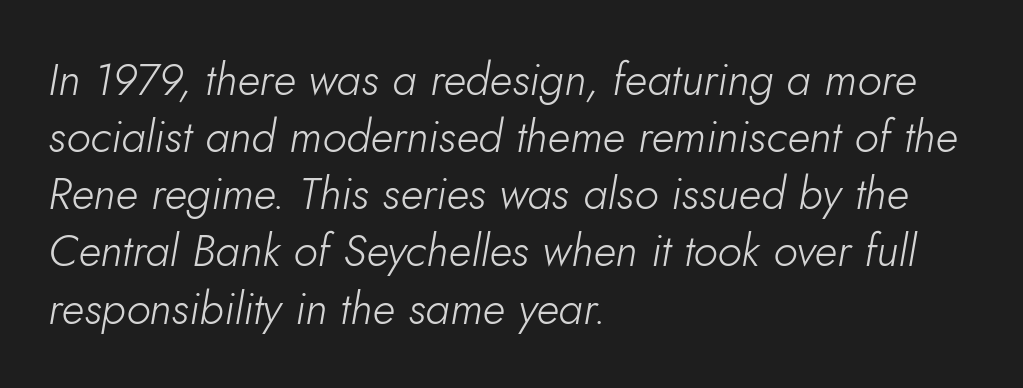
The image shows 45 px light type, italic (leaning right); set left-aligned, normal line spacing (1.27x), normal letter spacing, not underlined; low stroke contrast and a small x-height.
